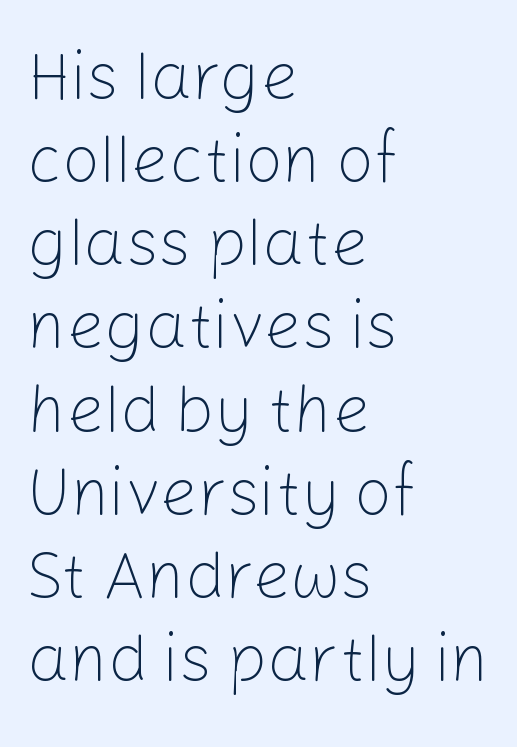
The image shows 66 px light sans-serif type, upright; set left-aligned, normal line spacing (1.26x), normal letter spacing, not underlined; low stroke contrast and a medium x-height.
